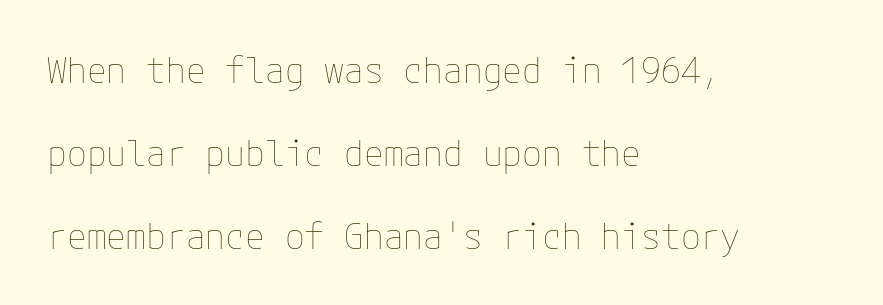
Q: Is the text bold? A: No.
Q: Is the text italic (slanted)? A: No, it is upright.
Q: Is the text underlined? A: No.
Q: How is the paragraph aligned? A: Left-aligned.
Q: Is the spacing between letters normal or unusually wide? A: Normal.
Q: Is the spacing between lines tight, normal or loose? A: Loose.
Q: Width (condensed, normal, or wide)? A: Normal.
Q: Stroke contrast? A: Low.
Q: x-height? A: Medium.
